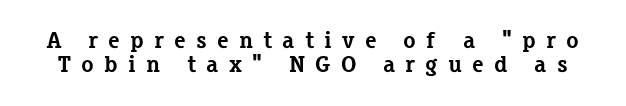
{"italic": "no", "bold": "yes", "underline": "no", "line_spacing": "tight", "line_spacing_ratio": 1.04, "letter_spacing": "wide", "letter_spacing_em": 0.44, "glyph_px": 23}
